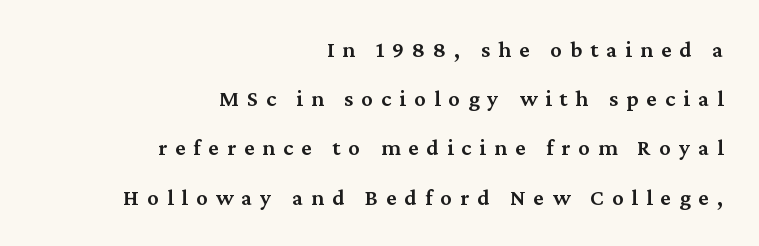
The image shows 23 px text type, upright; set right-aligned, loose line spacing (2.14x), unusually wide letter spacing (+0.35 em), not underlined.
